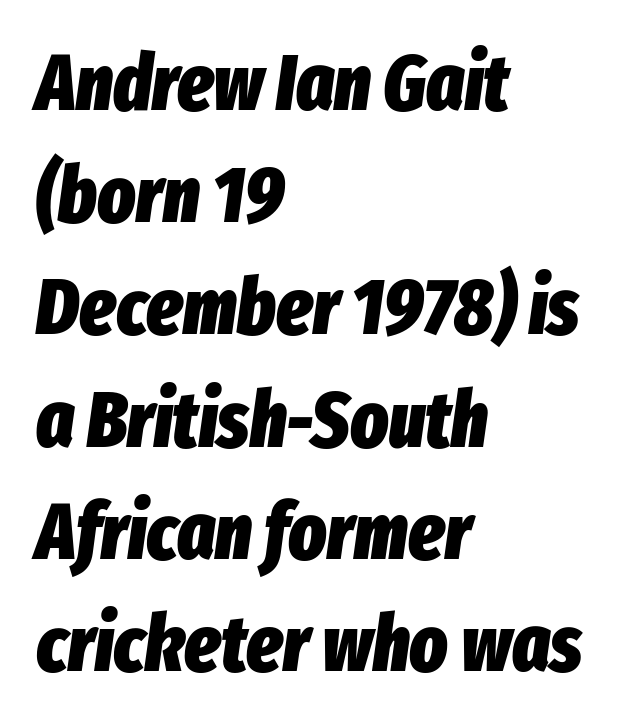
The image shows 79 px heavy, condensed type, italic (leaning right); set left-aligned, normal line spacing (1.42x), normal letter spacing, not underlined; low stroke contrast and a medium x-height.
